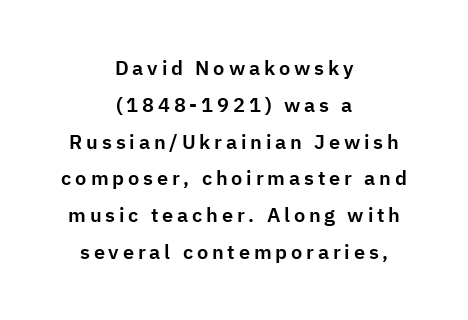
{"italic": "no", "underline": "no", "align": "center", "line_spacing_ratio": 1.84, "glyph_px": 20}
